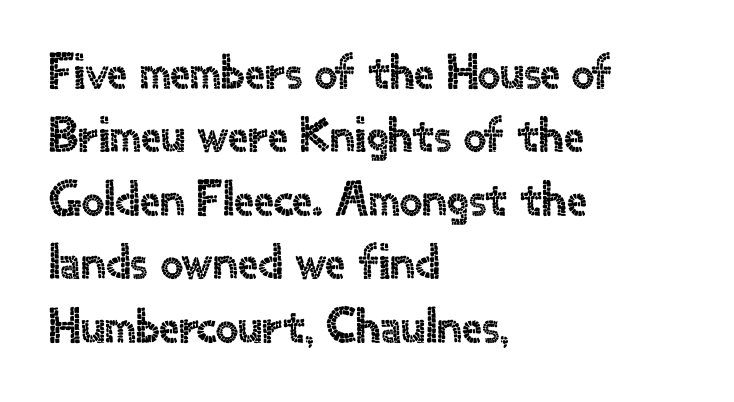
Q: Is the text italic (slanted)? A: No, it is upright.
Q: Is the typeface a serif or a sans-serif typeface? A: Sans-serif.
Q: Is the text underlined? A: No.
Q: How is the paragraph aligned? A: Left-aligned.
Q: Is the spacing between letters normal or unusually wide? A: Normal.
Q: Is the spacing between lines tight, normal or loose? A: Normal.
Q: Width (condensed, normal, or wide)? A: Normal.
Q: x-height? A: Small.
Q: Monospaced? A: No.
